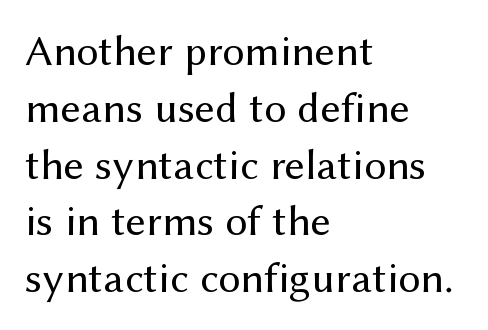
The image shows 44 px regular-weight sans-serif type, upright; set left-aligned, normal line spacing (1.29x), normal letter spacing, not underlined; medium stroke contrast and a medium x-height.
